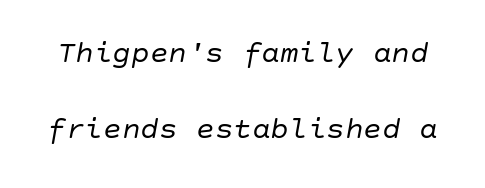
The image shows 31 px regular-weight type, italic (leaning right); set loose line spacing (2.44x), normal letter spacing, not underlined; low stroke contrast and a large x-height.
